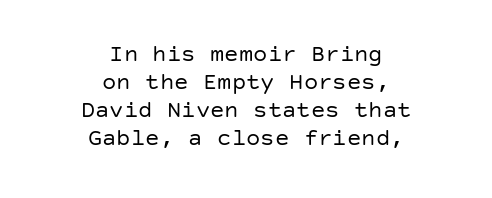
{"italic": "no", "bold": "no", "underline": "no", "align": "center", "line_spacing_ratio": 1.17, "letter_spacing": "normal", "letter_spacing_em": 0.0, "glyph_px": 24}
